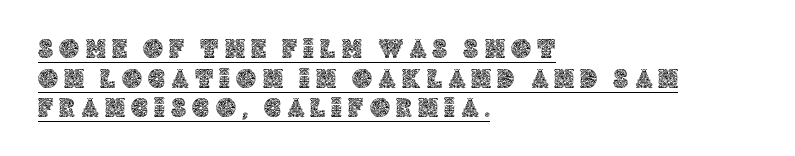
Typeset ragged right — the left edge is the straight one. Designer's note — italics off, roman on. The glyphs are accompanied by a horizontal stroke just below them. Is there much room between lines? No — they nearly touch.
